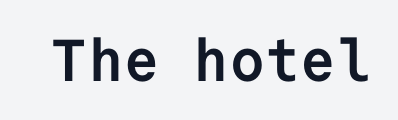
Plenty of ink on the page — the face is bold. Every character here occupies the same horizontal width, giving the sample a typewriter-like rhythm. The letters carry no serifs — their stems end cleanly without finishing strokes. This is roman type, the default non-slanted kind. A bare baseline throughout the passage.
